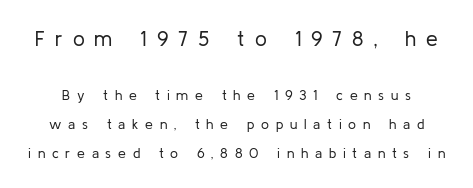
The image shows 21 px text type, upright; set loose line spacing (2.07x), unusually wide letter spacing (+0.48 em), not underlined; the first (top) block is 1.5x larger.
